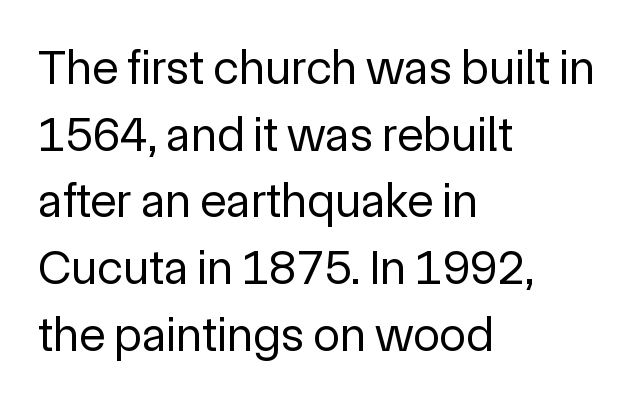
Q: Is the text bold? A: No.
Q: Is the text italic (slanted)? A: No, it is upright.
Q: Is the typeface a serif or a sans-serif typeface? A: Sans-serif.
Q: Is the text underlined? A: No.
Q: How is the paragraph aligned? A: Left-aligned.
Q: Is the spacing between letters normal or unusually wide? A: Normal.
Q: Is the spacing between lines tight, normal or loose? A: Normal.
Q: Width (condensed, normal, or wide)? A: Normal.
Q: x-height? A: Medium.
Q: Monospaced? A: No.
